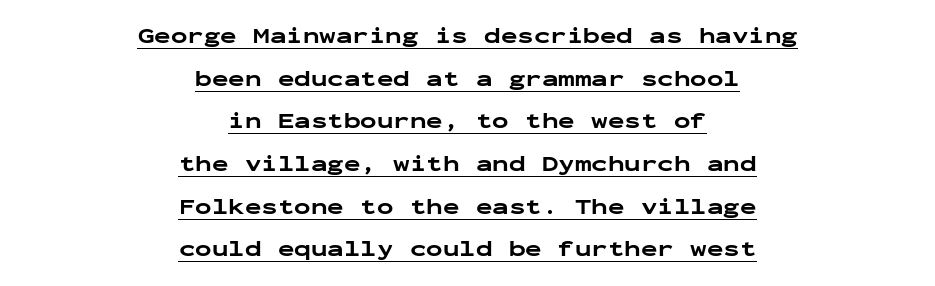
Q: Is the text bold? A: Yes.
Q: Is the text italic (slanted)? A: No, it is upright.
Q: Is the text underlined? A: Yes.
Q: How is the paragraph aligned? A: Centered.
Q: Is the spacing between letters normal or unusually wide? A: Normal.
Q: Is the spacing between lines tight, normal or loose? A: Loose.
